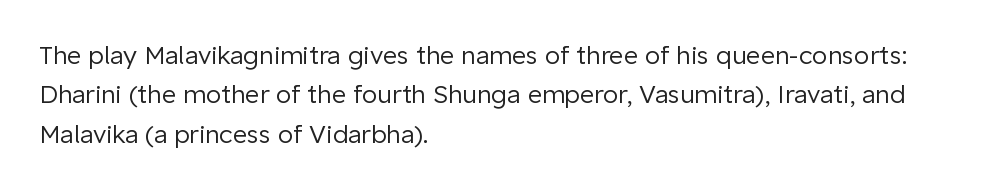
Q: Is the text bold? A: No.
Q: Is the text italic (slanted)? A: No, it is upright.
Q: Is the text underlined? A: No.
Q: How is the paragraph aligned? A: Left-aligned.
Q: Is the spacing between letters normal or unusually wide? A: Normal.
Q: Is the spacing between lines tight, normal or loose? A: Normal.
